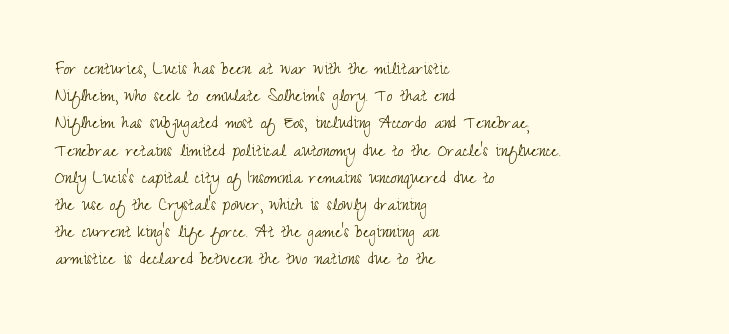
{"italic": "no", "bold": "no", "underline": "no", "align": "left", "line_spacing": "normal", "line_spacing_ratio": 1.36, "letter_spacing": "normal", "letter_spacing_em": 0.0, "glyph_px": 20}
